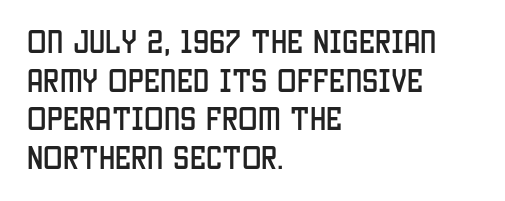
Q: Is the text italic (slanted)? A: No, it is upright.
Q: Is the text underlined? A: No.
Q: How is the paragraph aligned? A: Left-aligned.
Q: Is the spacing between letters normal or unusually wide? A: Normal.
Q: Is the spacing between lines tight, normal or loose? A: Normal.
